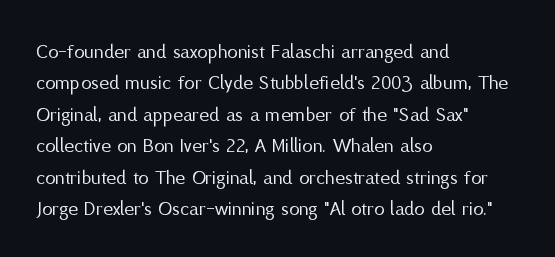
Each row of text sits above clean, open space. Italic? Not at all — the glyphs are vertical. Typeset ragged right — the left edge is the straight one. Each word holds together tightly as a unit, with standard inter-letter gaps. Interline gaps are of average width in this sample.
